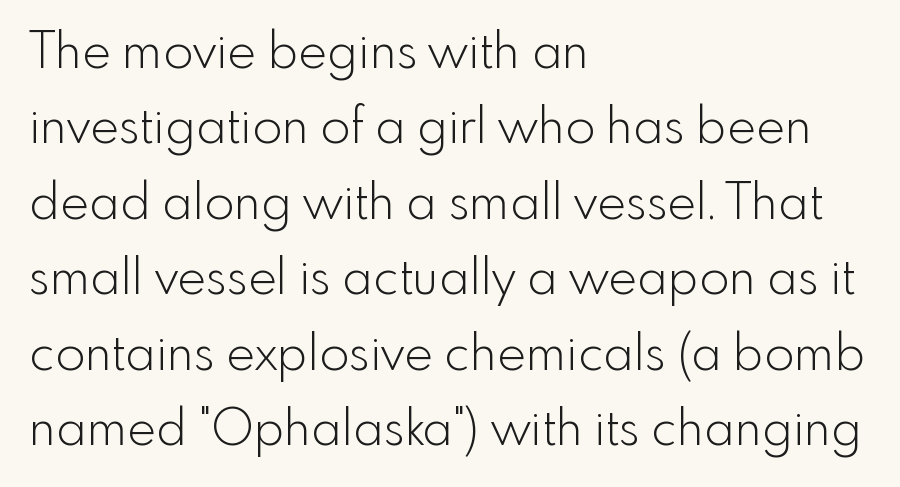
{"serif": "no", "italic": "no", "bold": "no", "weight": "light", "width": "normal", "x_height": "small", "monospaced": "no", "underline": "no", "align": "left", "line_spacing": "normal", "line_spacing_ratio": 1.54, "letter_spacing": "normal", "letter_spacing_em": 0.0, "glyph_px": 49}
